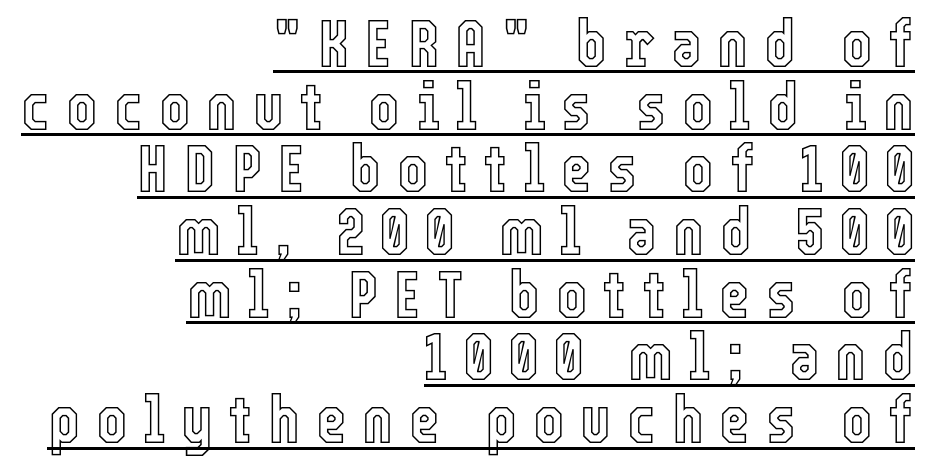
Q: Is the text italic (slanted)? A: No, it is upright.
Q: Is the text underlined? A: Yes.
Q: How is the paragraph aligned? A: Right-aligned.
Q: Is the spacing between letters normal or unusually wide? A: Unusually wide.
Q: Is the spacing between lines tight, normal or loose? A: Tight.
Q: Width (condensed, normal, or wide)? A: Condensed.
Q: x-height? A: Medium.
Q: Monospaced? A: No.
